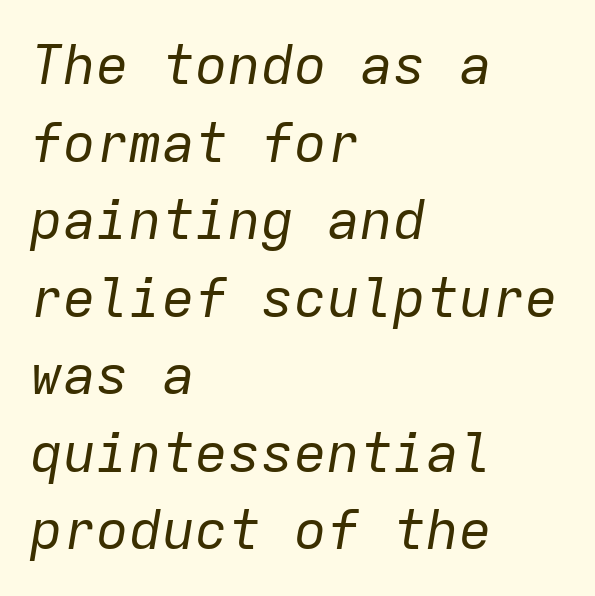
{"italic": "yes", "lean": "right", "slant_degrees": 9, "bold": "no", "weight": "regular", "width": "normal", "stroke_contrast": "low", "x_height": "medium", "monospaced": "yes", "underline": "no", "align": "left", "line_spacing": "normal", "line_spacing_ratio": 1.41, "letter_spacing": "normal", "letter_spacing_em": 0.0, "glyph_px": 55}
